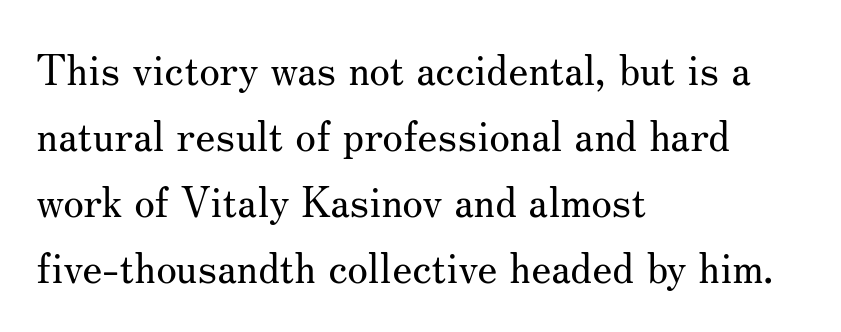
Tracking value appears to be zero — textbook default spacing. Quick note: not italic, upright. The paragraph shown leans on its left margin. Heaviness? Minimal to ordinary, like unemphasized prose. Just letters on the line, the space beneath them empty. The rendering uses a moderate line-height, typical for paragraphs.
